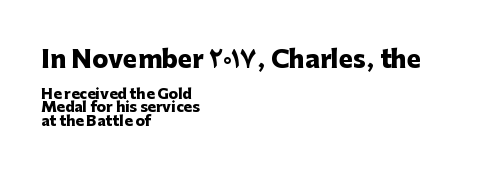
The image shows 24 px bold type, upright; set left-aligned, tight line spacing (0.95x), normal letter spacing, not underlined; the first (top) block is 1.71x larger.
